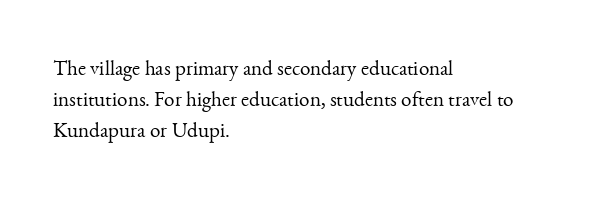
No chunkiness to these letters — they're not bold. The area under the type is left untouched. This rendering uses left alignment, leaving the right contour irregular. The font's upright variant was chosen for this text. Compared with typical body copy, the letter spacing here is the same.
